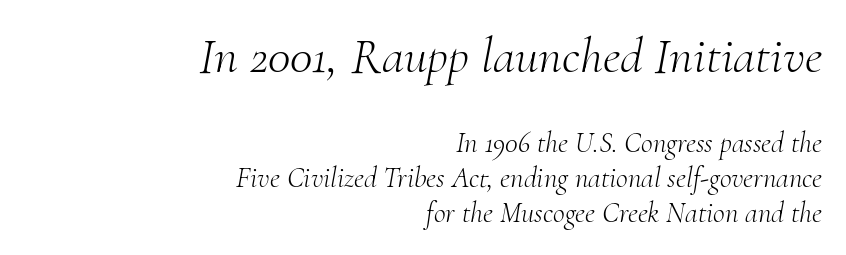
{"serif": "yes", "italic": "yes", "lean": "right", "slant_degrees": 10, "bold": "no", "weight": "light", "width": "normal", "stroke_contrast": "medium", "x_height": "small", "monospaced": "no", "underline": "no", "align": "right", "line_spacing_ratio": 1.19, "letter_spacing": "normal", "letter_spacing_em": 0.0, "larger_block": "first", "size_ratio": 1.76, "glyph_px": 51}
